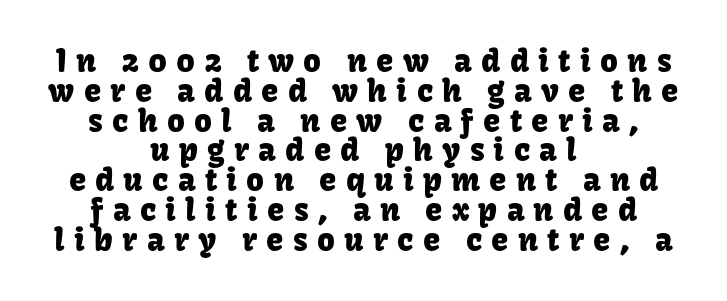
Each letter's strokes conclude bluntly, with no projecting serifs. Caption: multi-line text, centered on the measure. The face used here is rendered with a markedly widened letterfit. You could not count columns in this text — the font is proportionally spaced.
